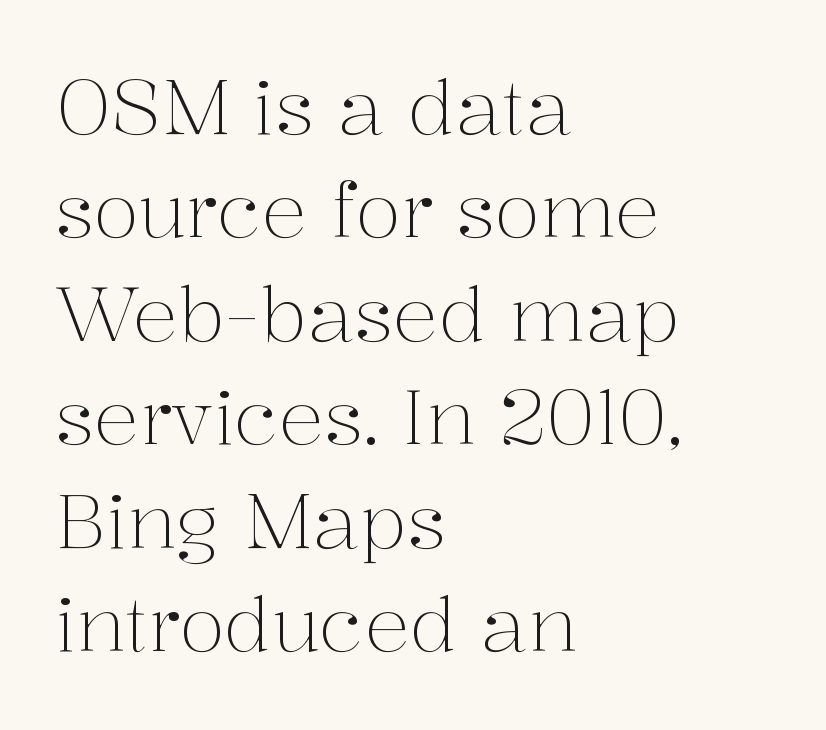
The letterforms sit at book weight or below. Default kerning and tracking; the words read as compact shapes. Yep, those are serifs on the letters. The compositor pushed each line to the left boundary. Plain, unruled lines of type. The letters advance in unequal steps, a hallmark of proportional type.
